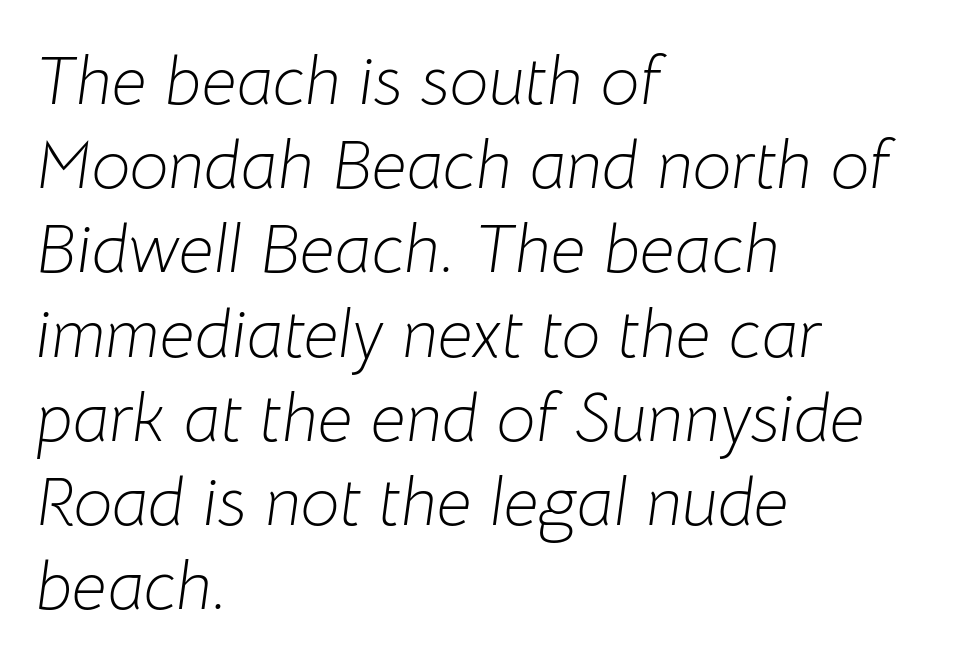
{"italic": "yes", "lean": "right", "slant_degrees": 8, "bold": "no", "weight": "light", "width": "normal", "stroke_contrast": "low", "x_height": "medium", "monospaced": "no", "underline": "no", "align": "left", "line_spacing_ratio": 1.22, "letter_spacing": "normal", "letter_spacing_em": 0.0, "glyph_px": 69}
